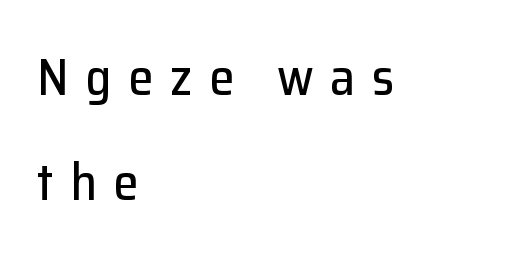
{"serif": "no", "italic": "no", "width": "normal", "stroke_contrast": "low", "x_height": "medium", "monospaced": "no", "underline": "no", "align": "left", "line_spacing": "loose", "line_spacing_ratio": 2.06, "letter_spacing": "wide", "letter_spacing_em": 0.32, "glyph_px": 51}
